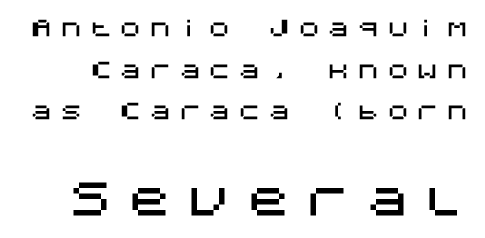
The image shows 44 px sans-serif type, upright; set line spacing 1.89x, unusually wide letter spacing (+0.35 em), not underlined; the second (bottom) block is 2.0x larger; medium stroke contrast and a large x-height.
